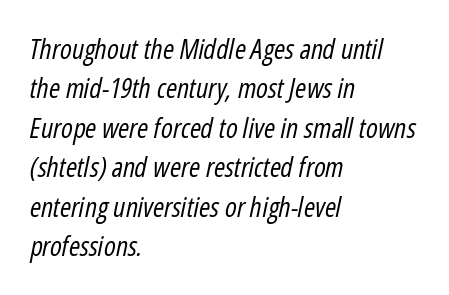
{"italic": "yes", "lean": "right", "slant_degrees": 12, "bold": "no", "underline": "no", "align": "left", "line_spacing": "normal", "line_spacing_ratio": 1.46, "letter_spacing": "normal", "letter_spacing_em": 0.0, "glyph_px": 27}
